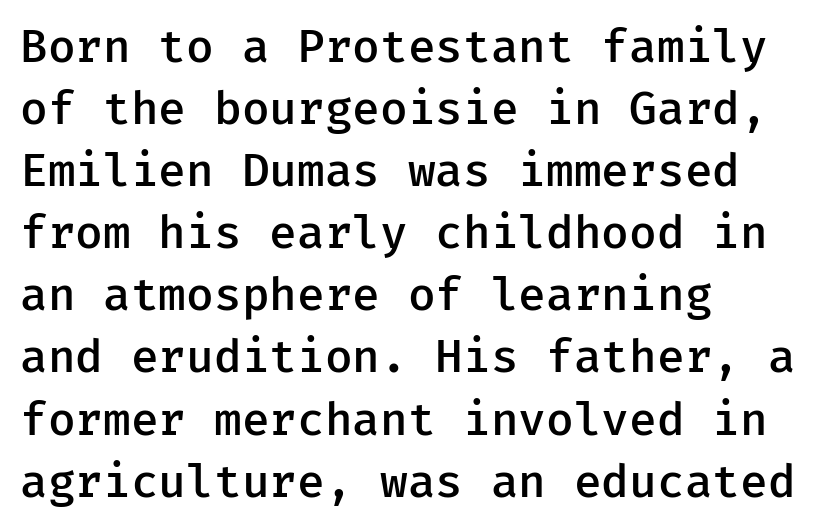
{"serif": "no", "italic": "no", "bold": "semi", "weight": "semibold", "width": "normal", "stroke_contrast": "low", "x_height": "medium", "underline": "no", "align": "left", "line_spacing": "normal", "line_spacing_ratio": 1.38, "letter_spacing": "normal", "letter_spacing_em": 0.0, "glyph_px": 45}
